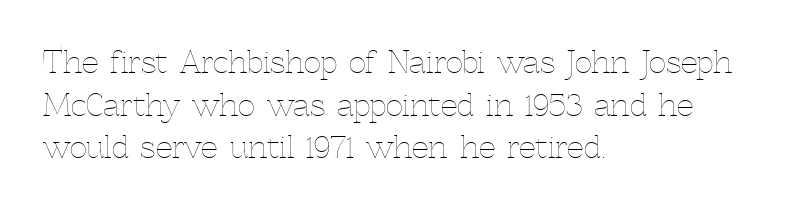
{"italic": "no", "bold": "no", "weight": "thin", "width": "normal", "x_height": "medium", "monospaced": "no", "underline": "no", "align": "left", "line_spacing": "normal", "line_spacing_ratio": 1.42, "letter_spacing": "normal", "letter_spacing_em": 0.0, "glyph_px": 30}
